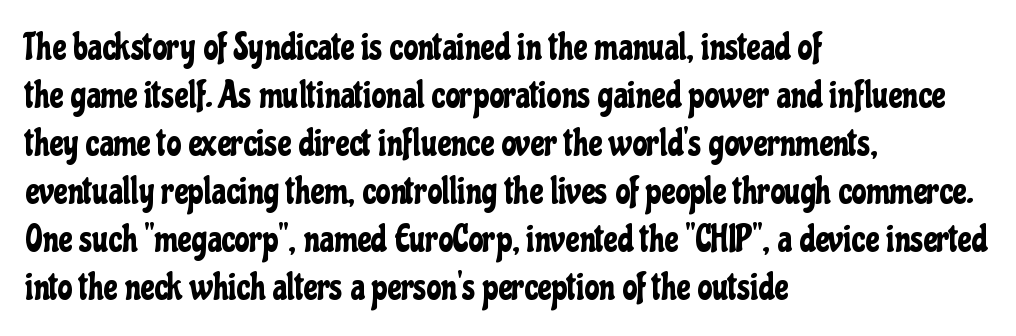
The image shows 37 px condensed sans-serif type, upright; set left-aligned, normal line spacing (1.3x), normal letter spacing, not underlined; low stroke contrast and a medium x-height.
